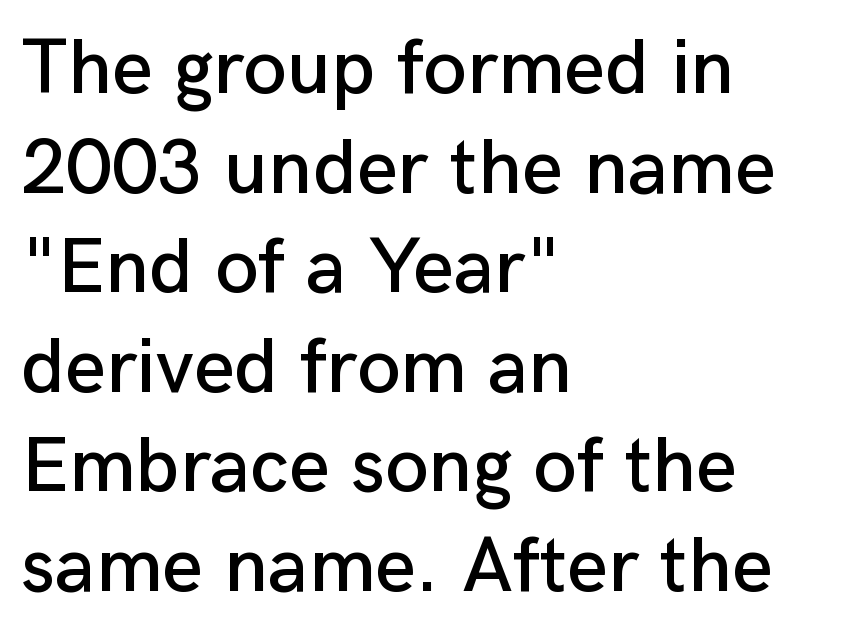
{"serif": "no", "italic": "no", "width": "normal", "stroke_contrast": "low", "x_height": "medium", "monospaced": "no", "underline": "no", "align": "left", "line_spacing": "normal", "line_spacing_ratio": 1.26, "letter_spacing": "normal", "letter_spacing_em": 0.0, "glyph_px": 79}
